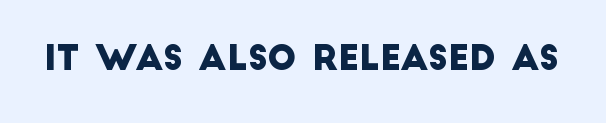
{"serif": "no", "width": "normal", "stroke_contrast": "low", "x_height": "large", "monospaced": "no", "underline": "no", "letter_spacing": "normal", "letter_spacing_em": 0.0, "glyph_px": 34}
